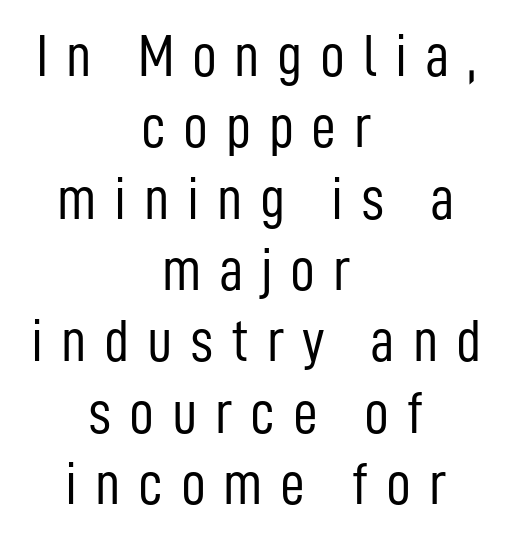
Q: Is the text bold? A: No.
Q: Is the text italic (slanted)? A: No, it is upright.
Q: Is the typeface a serif or a sans-serif typeface? A: Sans-serif.
Q: Is the text underlined? A: No.
Q: How is the paragraph aligned? A: Centered.
Q: Is the spacing between letters normal or unusually wide? A: Unusually wide.
Q: Width (condensed, normal, or wide)? A: Condensed.
Q: Stroke contrast? A: Low.
Q: x-height? A: Medium.
Q: Monospaced? A: No.
